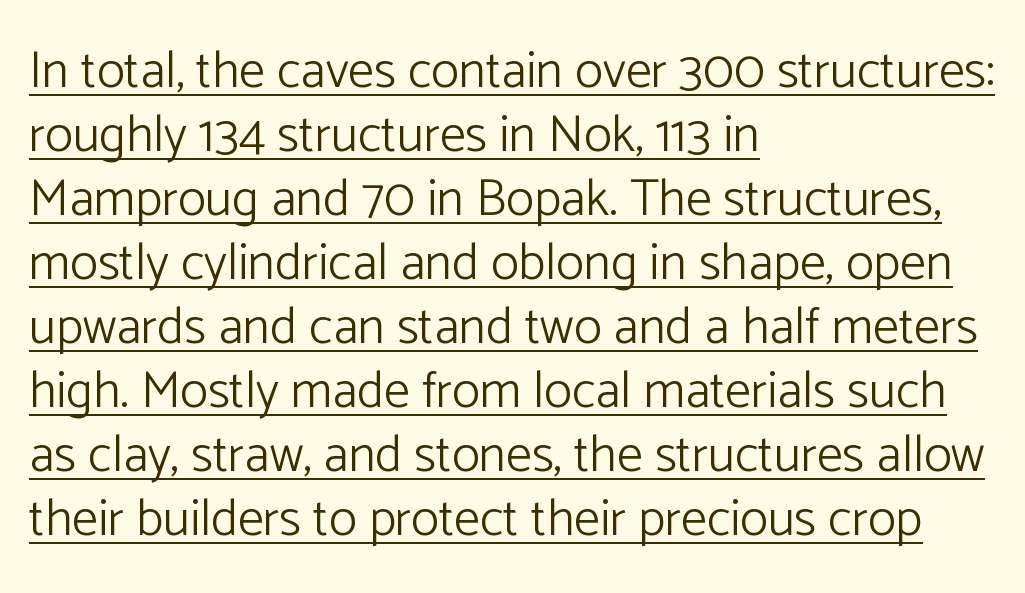
Q: Is the text bold? A: No.
Q: Is the text italic (slanted)? A: No, it is upright.
Q: Is the typeface a serif or a sans-serif typeface? A: Sans-serif.
Q: Is the text underlined? A: Yes.
Q: How is the paragraph aligned? A: Left-aligned.
Q: Is the spacing between letters normal or unusually wide? A: Normal.
Q: Width (condensed, normal, or wide)? A: Normal.
Q: Stroke contrast? A: Low.
Q: x-height? A: Medium.
Q: Monospaced? A: No.
